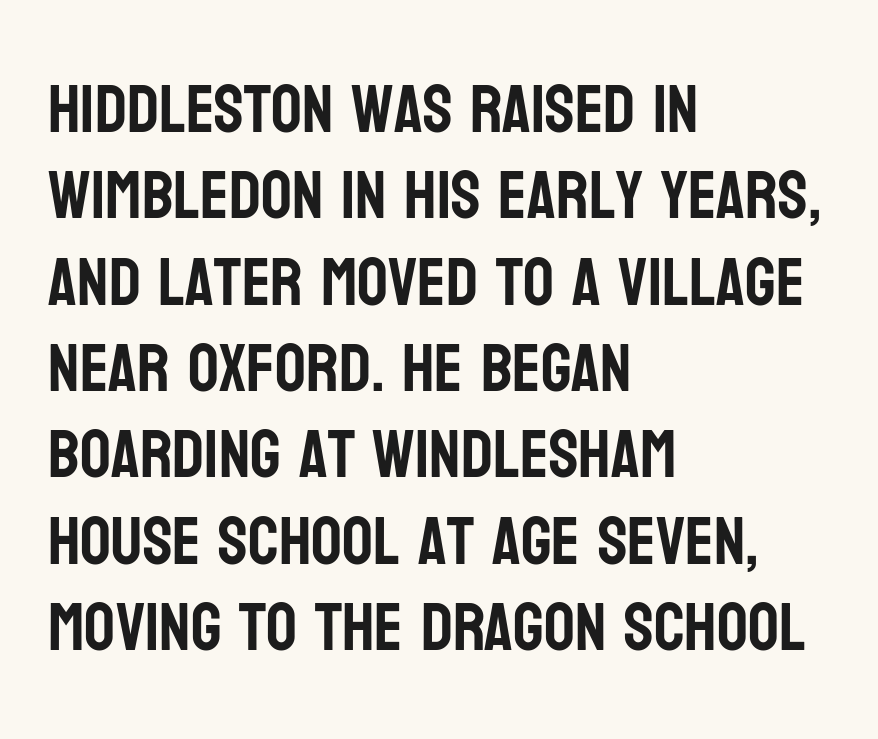
Q: Is the text italic (slanted)? A: No, it is upright.
Q: Is the typeface a serif or a sans-serif typeface? A: Sans-serif.
Q: Is the text underlined? A: No.
Q: How is the paragraph aligned? A: Left-aligned.
Q: Is the spacing between letters normal or unusually wide? A: Normal.
Q: Is the spacing between lines tight, normal or loose? A: Normal.
Q: Width (condensed, normal, or wide)? A: Condensed.
Q: Stroke contrast? A: Low.
Q: x-height? A: Large.
Q: Monospaced? A: No.
